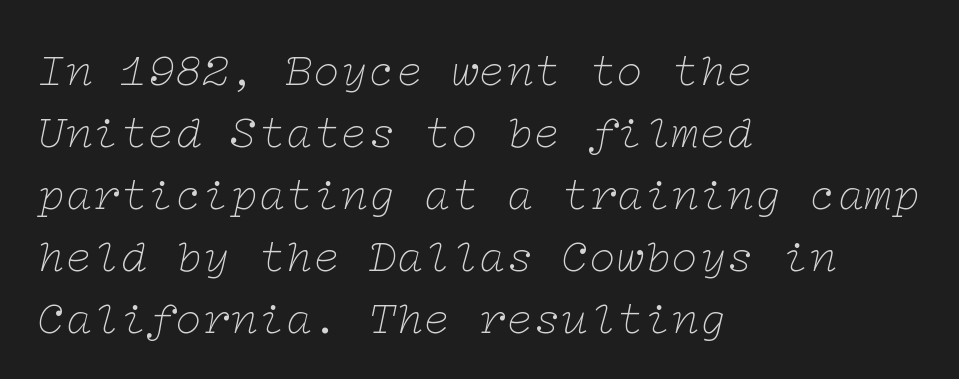
The horizontal fit of the characters is conventional and even. Vertical stems look standard width or narrower in stroke. In terms of posture, this sample is oblique. Serifs: yes, visible at the terminals of the letterforms. Left-aligned paragraph, ragged on the right. Vertically, the passage feels balanced, rows spaced as you'd expect.
